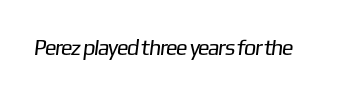
Q: Is the text bold? A: No.
Q: Is the text underlined? A: No.
Q: Is the spacing between letters normal or unusually wide? A: Normal.
